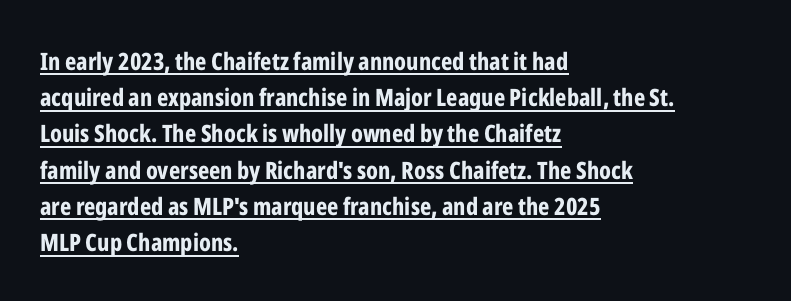
Q: Is the text bold? A: Yes.
Q: Is the text italic (slanted)? A: No, it is upright.
Q: Is the text underlined? A: Yes.
Q: How is the paragraph aligned? A: Left-aligned.
Q: Is the spacing between letters normal or unusually wide? A: Normal.
Q: Is the spacing between lines tight, normal or loose? A: Normal.
